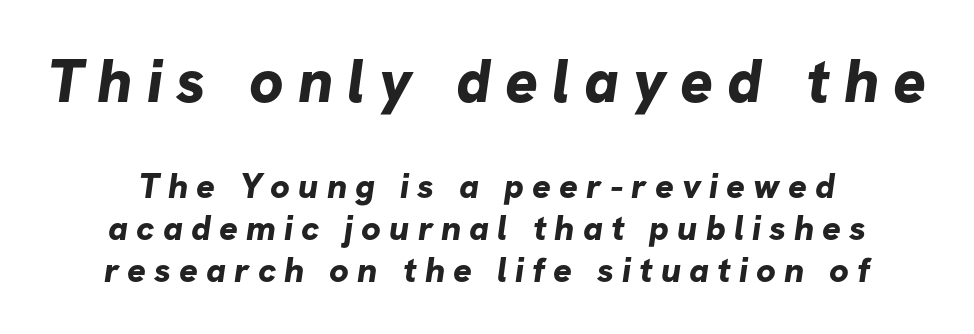
{"serif": "no", "bold": "yes", "weight": "bold", "width": "normal", "stroke_contrast": "low", "x_height": "medium", "monospaced": "no", "underline": "no", "align": "center", "line_spacing_ratio": 1.2, "letter_spacing": "wide", "letter_spacing_em": 0.23, "larger_block": "first", "size_ratio": 1.74, "glyph_px": 61}
